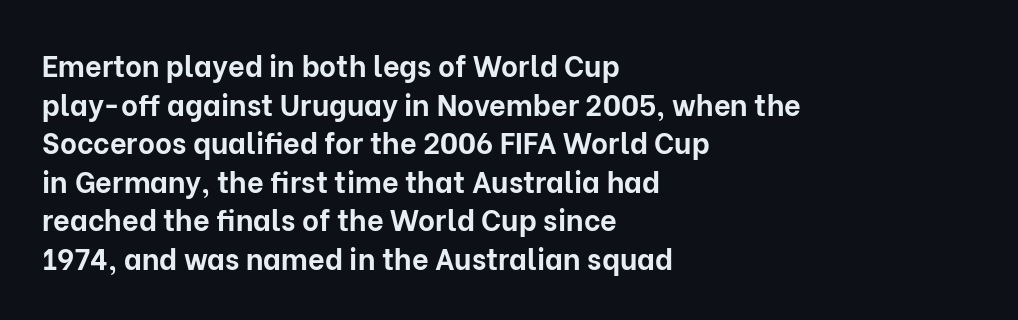
Q: Is the text bold? A: Yes.
Q: Is the text italic (slanted)? A: No, it is upright.
Q: Is the typeface a serif or a sans-serif typeface? A: Sans-serif.
Q: Is the text underlined? A: No.
Q: How is the paragraph aligned? A: Left-aligned.
Q: Is the spacing between letters normal or unusually wide? A: Normal.
Q: Is the spacing between lines tight, normal or loose? A: Normal.
Q: Width (condensed, normal, or wide)? A: Normal.
Q: Stroke contrast? A: Low.
Q: x-height? A: Medium.
Q: Monospaced? A: No.
